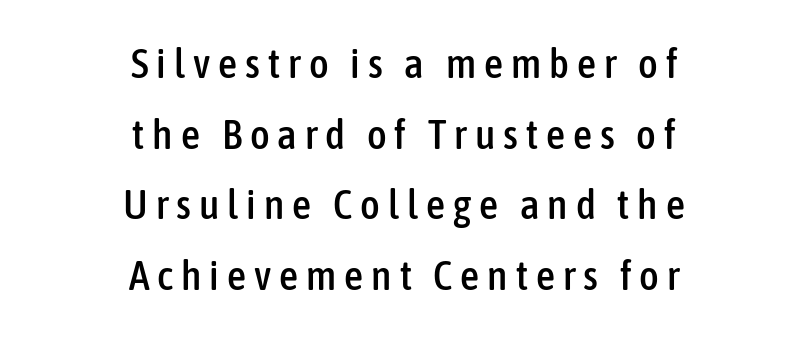
{"serif": "no", "italic": "no", "width": "condensed", "stroke_contrast": "low", "x_height": "medium", "monospaced": "no", "underline": "no", "align": "center", "line_spacing": "normal", "line_spacing_ratio": 1.68, "glyph_px": 42}
